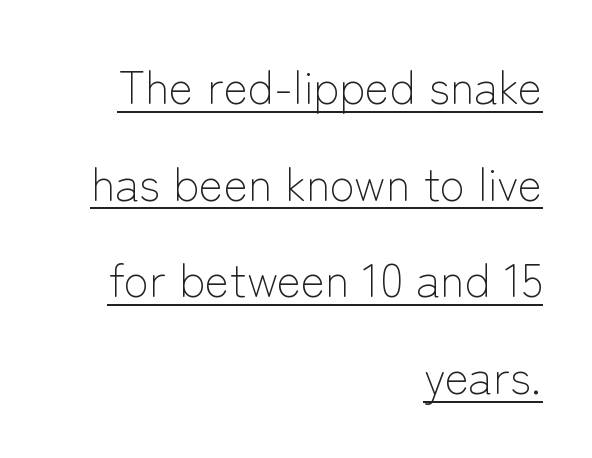
{"serif": "no", "italic": "no", "bold": "no", "weight": "light", "width": "normal", "stroke_contrast": "low", "x_height": "medium", "monospaced": "no", "underline": "yes", "align": "right", "line_spacing": "loose", "line_spacing_ratio": 2.1, "letter_spacing": "normal", "letter_spacing_em": 0.0, "glyph_px": 46}
